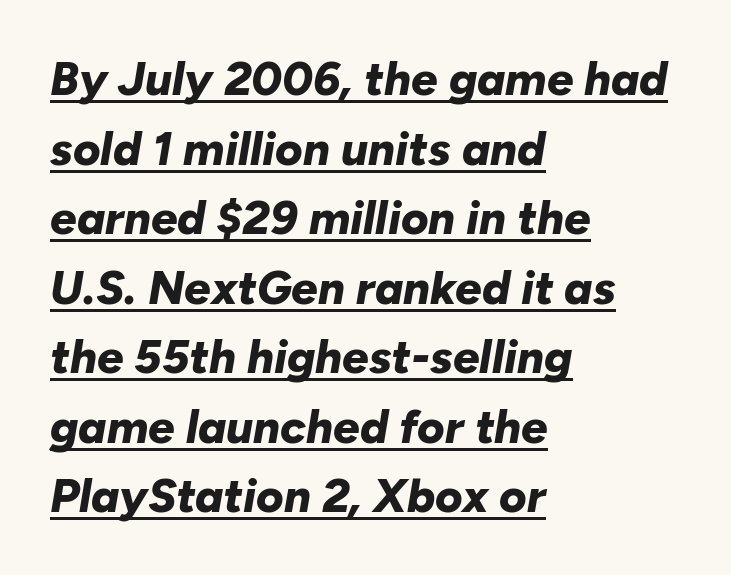
The image shows 47 px bold type, italic (leaning right); set left-aligned, normal line spacing (1.48x), normal letter spacing, underlined; low stroke contrast and a medium x-height.
